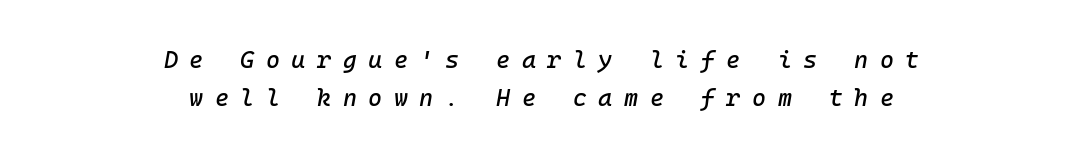
The line texture is sparse and dotted thanks to wide tracking. Letters rest on an invisible, unmarked baseline. Slant detected: the letters are inclined. Leading matches the norm, producing a regular column. The paragraph has two soft edges and a firm central axis.
